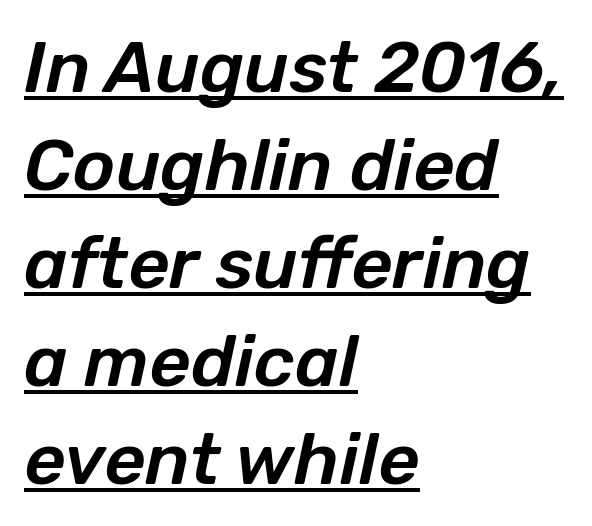
Look at the tracking — it's just the regular setting, nothing added. The specimen reads as italic at a glance. Notice how descenders clear the ascenders below comfortably — that's standard leading. The typesetter has applied underlining to the passage shown. The letters advance in unequal steps, a hallmark of proportional type.
